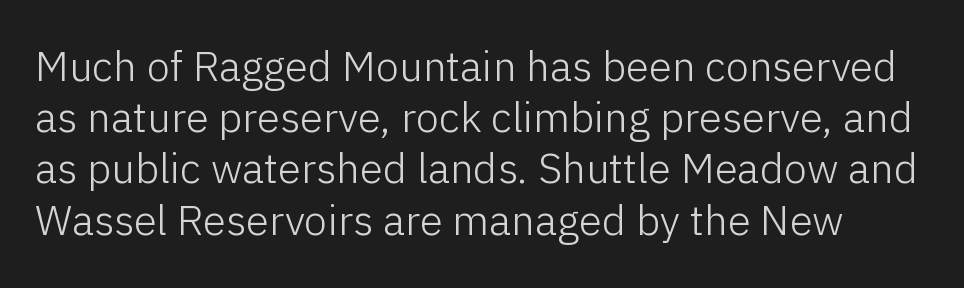
{"serif": "no", "italic": "no", "bold": "no", "weight": "light", "width": "normal", "stroke_contrast": "low", "x_height": "medium", "monospaced": "no", "underline": "no", "line_spacing_ratio": 1.22, "letter_spacing": "normal", "letter_spacing_em": 0.0, "glyph_px": 42}
